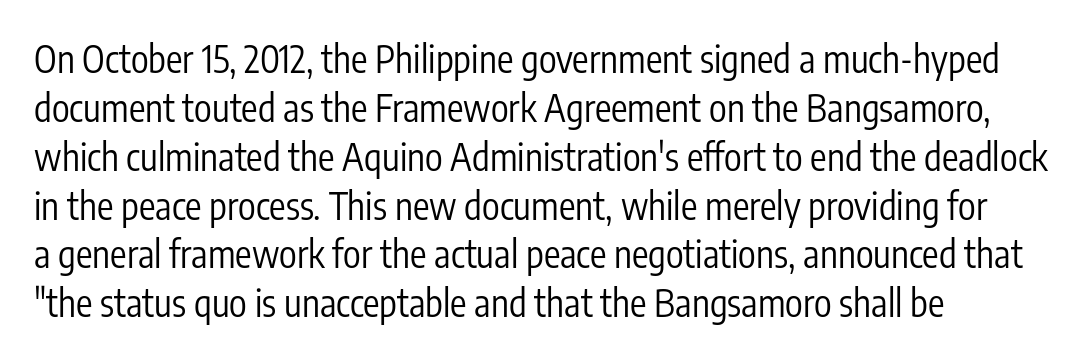
The image shows 37 px regular-weight, condensed sans-serif type, upright; set left-aligned, normal line spacing (1.32x), normal letter spacing, not underlined; low stroke contrast and a medium x-height.
